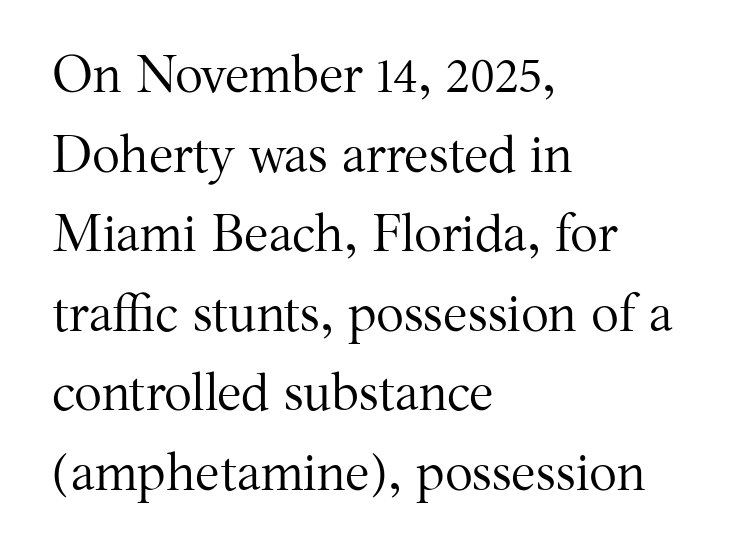
Successive baselines arrive at the customary interval. The gaps between neighbouring characters are ordinary and unremarkable. Alignment: flush left. The letters carry serifs — small finishing strokes at the ends of their stems. No word sits above an underline. The face used here is proportionally spaced, like ordinary book or web type.
